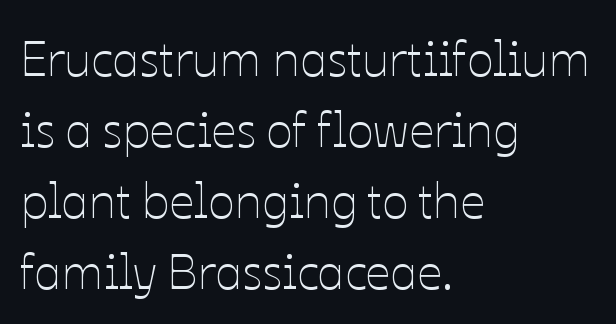
Q: Is the text bold? A: No.
Q: Is the text italic (slanted)? A: No, it is upright.
Q: Is the text underlined? A: No.
Q: How is the paragraph aligned? A: Left-aligned.
Q: Is the spacing between letters normal or unusually wide? A: Normal.
Q: Is the spacing between lines tight, normal or loose? A: Normal.
Q: Width (condensed, normal, or wide)? A: Normal.
Q: Stroke contrast? A: Low.
Q: x-height? A: Medium.
Q: Monospaced? A: No.
